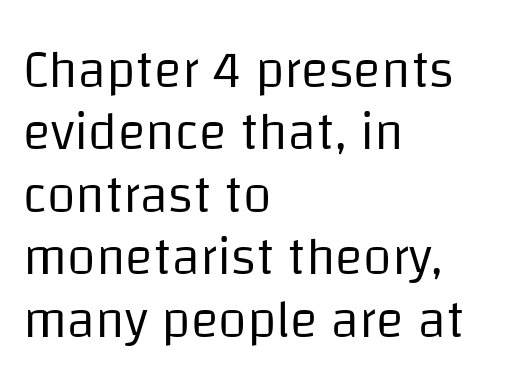
The image shows 52 px regular-weight sans-serif type, upright; set left-aligned, line spacing 1.2x, normal letter spacing, not underlined; low stroke contrast and a large x-height.
